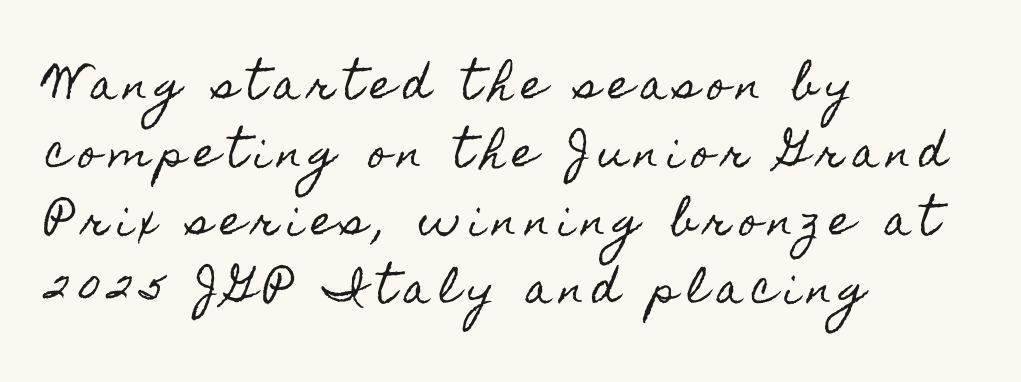
{"width": "condensed", "x_height": "small", "monospaced": "no", "underline": "no", "align": "left", "line_spacing": "normal", "line_spacing_ratio": 1.7, "letter_spacing": "wide", "letter_spacing_em": 0.22, "glyph_px": 40}
